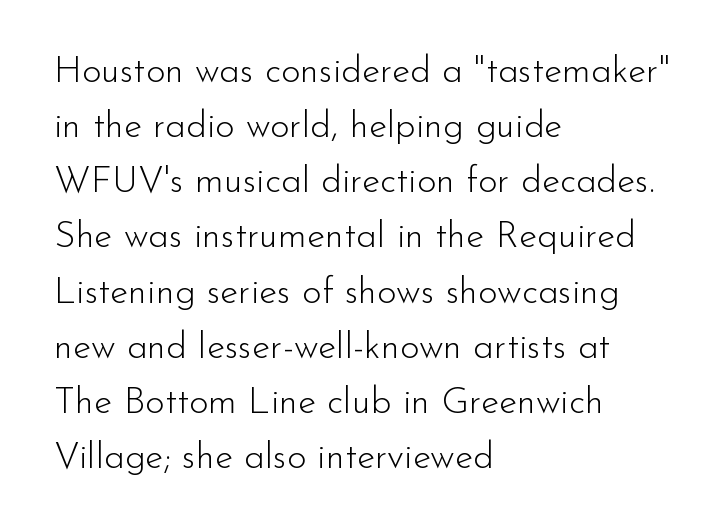
{"serif": "no", "italic": "no", "bold": "no", "weight": "light", "width": "normal", "stroke_contrast": "low", "x_height": "small", "monospaced": "no", "underline": "no", "align": "left", "line_spacing": "normal", "line_spacing_ratio": 1.49, "letter_spacing": "normal", "letter_spacing_em": 0.0, "glyph_px": 37}
